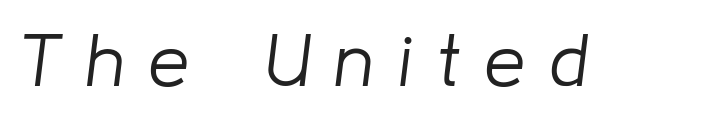
The image shows 74 px light type, italic (leaning right); set unusually wide letter spacing (+0.32 em), not underlined; low stroke contrast and a medium x-height.
